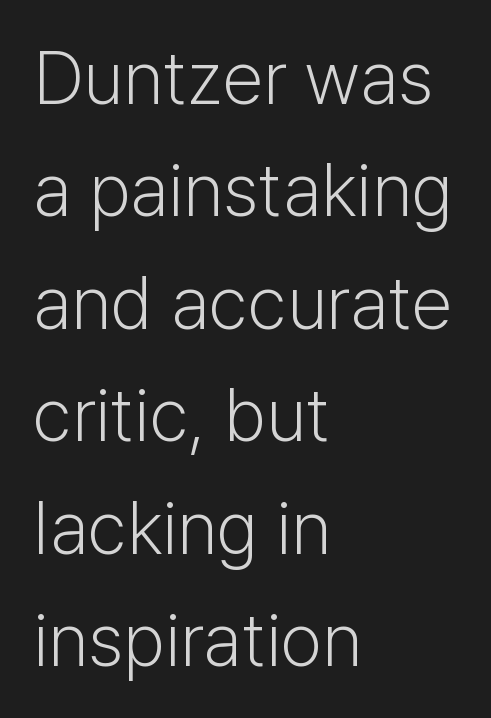
The image shows 74 px light sans-serif type, upright; set left-aligned, normal line spacing (1.52x), normal letter spacing, not underlined; low stroke contrast and a medium x-height.
